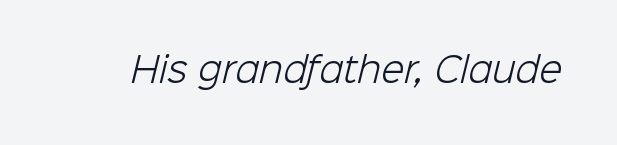
The image shows 34 px light sans-serif type; set normal letter spacing, not underlined; low stroke contrast and a medium x-height.
